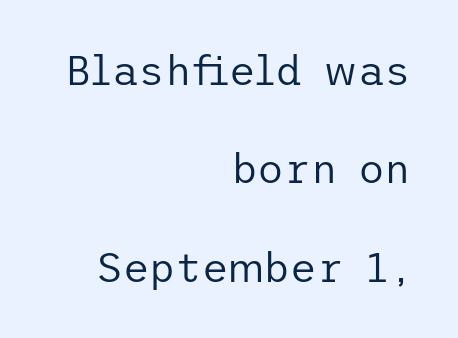
Q: Is the text bold? A: No.
Q: Is the text italic (slanted)? A: No, it is upright.
Q: Is the typeface a serif or a sans-serif typeface? A: Sans-serif.
Q: Is the text underlined? A: No.
Q: How is the paragraph aligned? A: Right-aligned.
Q: Is the spacing between letters normal or unusually wide? A: Normal.
Q: Is the spacing between lines tight, normal or loose? A: Loose.
Q: Width (condensed, normal, or wide)? A: Normal.
Q: Stroke contrast? A: Low.
Q: x-height? A: Medium.
